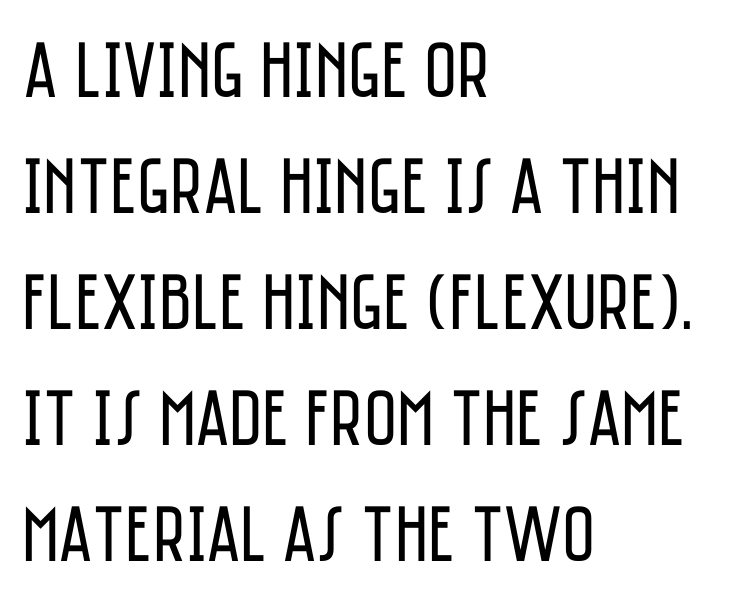
Descender tails drop into unmarked territory. Alignment: flush left. What's the leading like? Ordinary, nothing unusual. Each letter's strokes conclude bluntly, with no projecting serifs. The gaps between neighbouring characters are ordinary and unremarkable.
